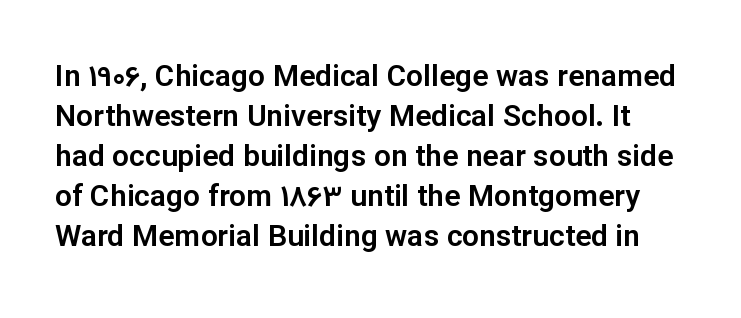
Q: Is the text italic (slanted)? A: No, it is upright.
Q: Is the typeface a serif or a sans-serif typeface? A: Sans-serif.
Q: Is the text underlined? A: No.
Q: Is the spacing between letters normal or unusually wide? A: Normal.
Q: Is the spacing between lines tight, normal or loose? A: Normal.
Q: Width (condensed, normal, or wide)? A: Normal.
Q: Stroke contrast? A: Low.
Q: x-height? A: Medium.
Q: Monospaced? A: No.
